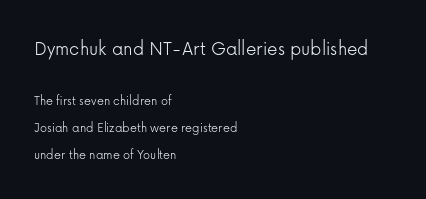
Descenders are the only things crossing below the line. In this sample the first text group is rendered at the bigger scale. The designer dialed line spacing up above the default. The paragraph has a hard left edge and a soft right edge. Italic: no, the glyphs are upright roman. A quiet, ordinary-to-light weight characterises the typeface.
